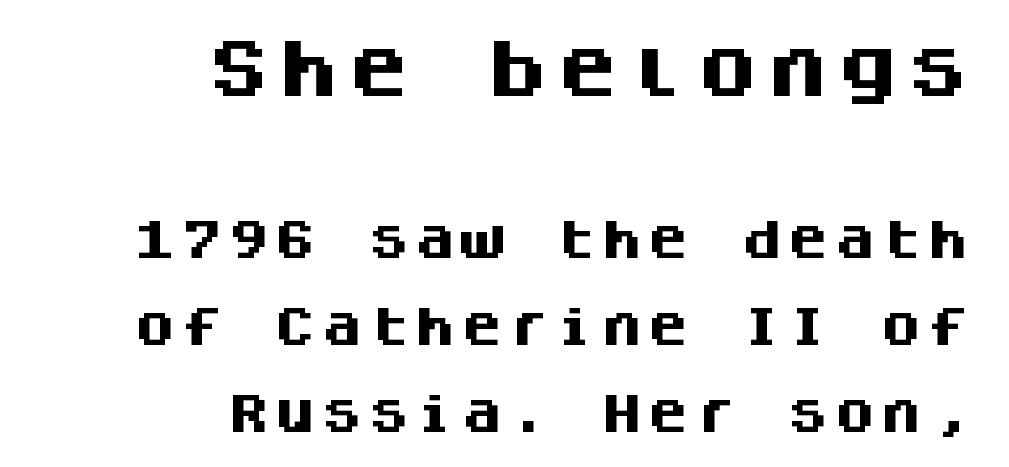
{"serif": "no", "italic": "no", "bold": "yes", "weight": "heavy", "width": "normal", "stroke_contrast": "medium", "x_height": "large", "monospaced": "yes", "underline": "no", "align": "right", "line_spacing": "loose", "line_spacing_ratio": 2.07, "larger_block": "first", "size_ratio": 1.5, "glyph_px": 63}
